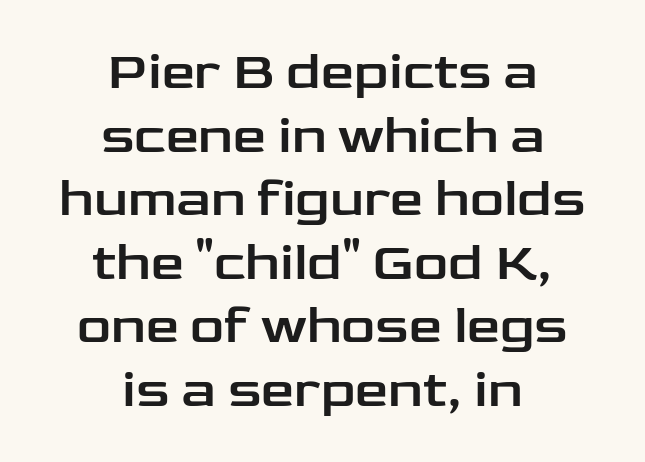
Q: Is the text italic (slanted)? A: No, it is upright.
Q: Is the typeface a serif or a sans-serif typeface? A: Sans-serif.
Q: Is the text underlined? A: No.
Q: How is the paragraph aligned? A: Centered.
Q: Is the spacing between letters normal or unusually wide? A: Normal.
Q: Width (condensed, normal, or wide)? A: Wide.
Q: Stroke contrast? A: Low.
Q: x-height? A: Medium.
Q: Monospaced? A: No.
